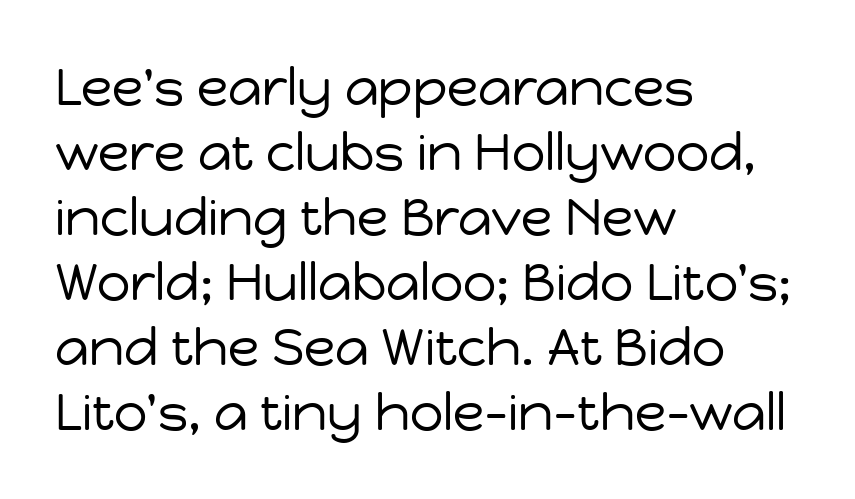
Q: Is the text bold? A: No.
Q: Is the text italic (slanted)? A: No, it is upright.
Q: Is the typeface a serif or a sans-serif typeface? A: Sans-serif.
Q: Is the text underlined? A: No.
Q: How is the paragraph aligned? A: Left-aligned.
Q: Is the spacing between letters normal or unusually wide? A: Normal.
Q: Is the spacing between lines tight, normal or loose? A: Normal.
Q: Width (condensed, normal, or wide)? A: Normal.
Q: Stroke contrast? A: Low.
Q: x-height? A: Medium.
Q: Monospaced? A: No.
